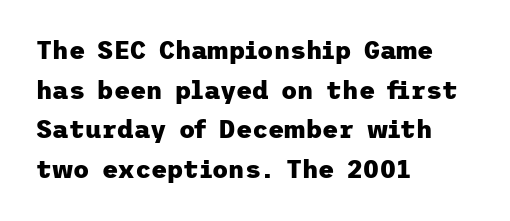
Q: Is the text bold? A: Yes.
Q: Is the text italic (slanted)? A: No, it is upright.
Q: Is the text underlined? A: No.
Q: How is the paragraph aligned? A: Left-aligned.
Q: Is the spacing between letters normal or unusually wide? A: Normal.
Q: Is the spacing between lines tight, normal or loose? A: Normal.
